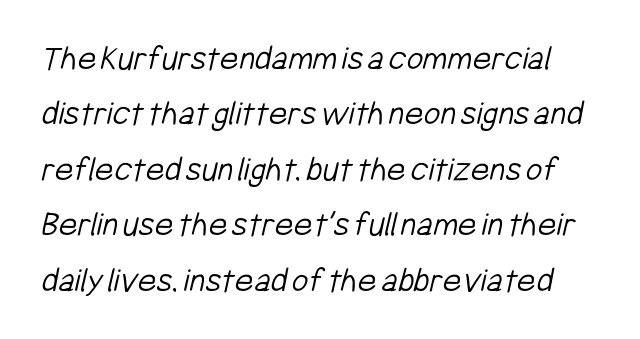
Words appear dense and cohesive because spacing is normal. Note the varied advance widths — an 'i' is clearly narrower than an 'm'. The strip under each line holds only bare page. Interline gaps are of average width in this sample.
